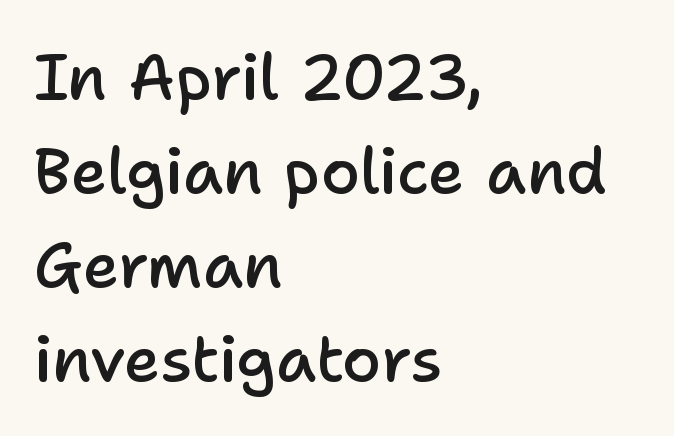
The image shows 63 px semibold sans-serif type, upright; set left-aligned, normal line spacing (1.49x), normal letter spacing, not underlined; low stroke contrast and a medium x-height.
